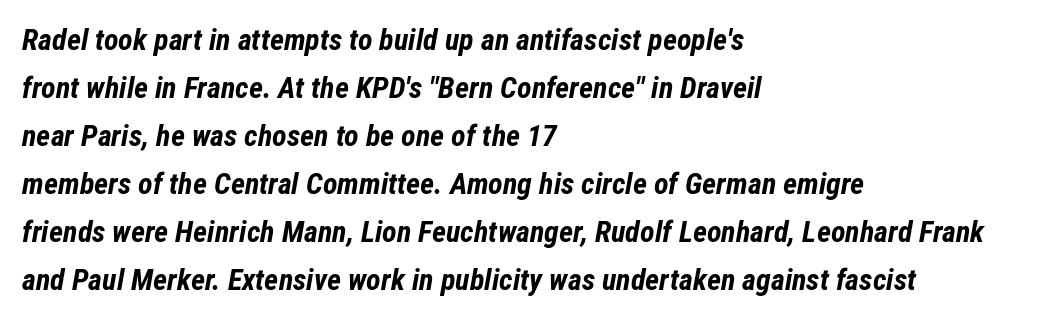
Q: Is the text bold? A: Yes.
Q: Is the text italic (slanted)? A: Yes, it leans right by about 12 degrees.
Q: Is the text underlined? A: No.
Q: How is the paragraph aligned? A: Left-aligned.
Q: Is the spacing between letters normal or unusually wide? A: Normal.
Q: Is the spacing between lines tight, normal or loose? A: Normal.
Q: Width (condensed, normal, or wide)? A: Condensed.
Q: Stroke contrast? A: Low.
Q: x-height? A: Medium.
Q: Monospaced? A: No.
